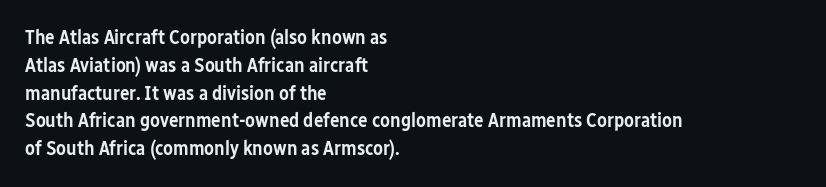
Q: Is the text bold? A: Semi-bold.
Q: Is the text italic (slanted)? A: No, it is upright.
Q: Is the text underlined? A: No.
Q: How is the paragraph aligned? A: Left-aligned.
Q: Is the spacing between letters normal or unusually wide? A: Normal.
Q: Is the spacing between lines tight, normal or loose? A: Normal.
